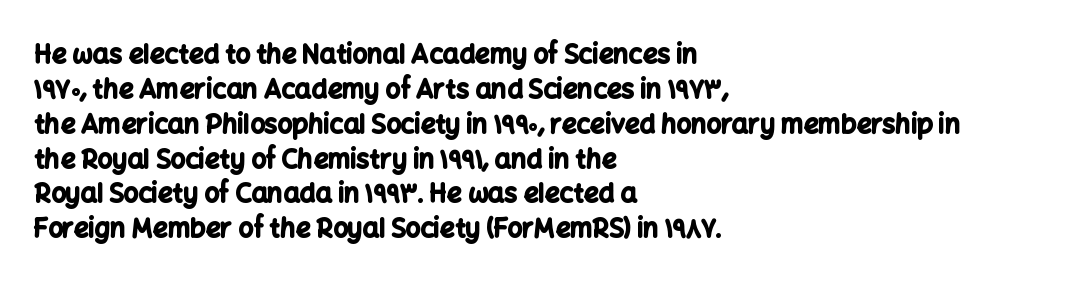
The image shows 26 px bold type, upright; set left-aligned, normal line spacing (1.34x), normal letter spacing, not underlined.
